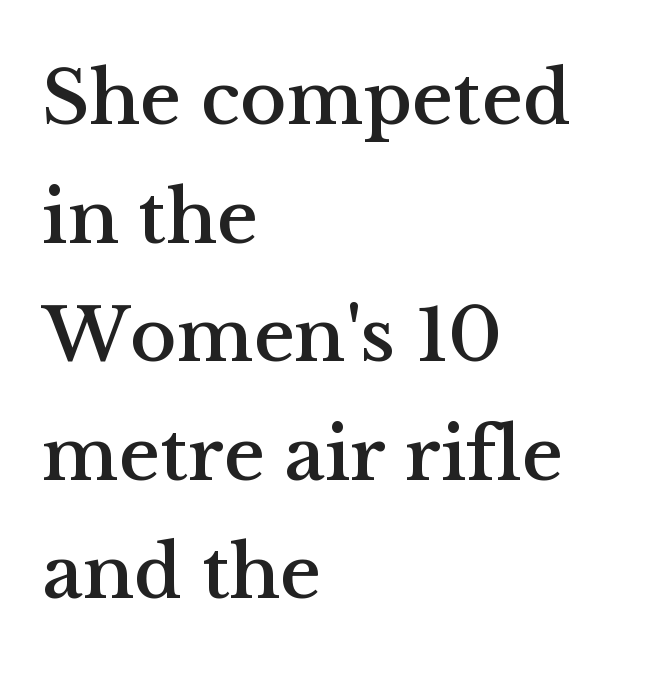
The image shows 78 px serif type, upright; set left-aligned, normal line spacing (1.52x), normal letter spacing, not underlined; medium stroke contrast and a medium x-height.
